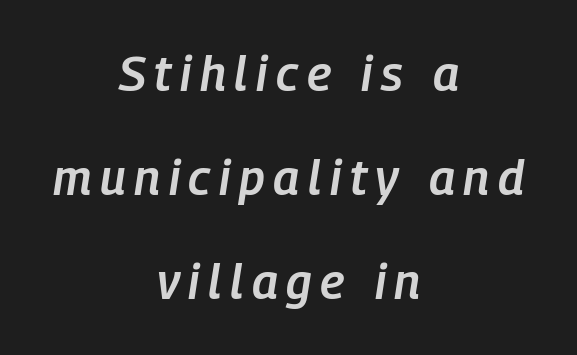
A clean baseline with only descenders dipping below it. If you drew a line through each stem, it would be angled. These lines are rendered in a variable-pitch font. Weight: semibold (demi).
